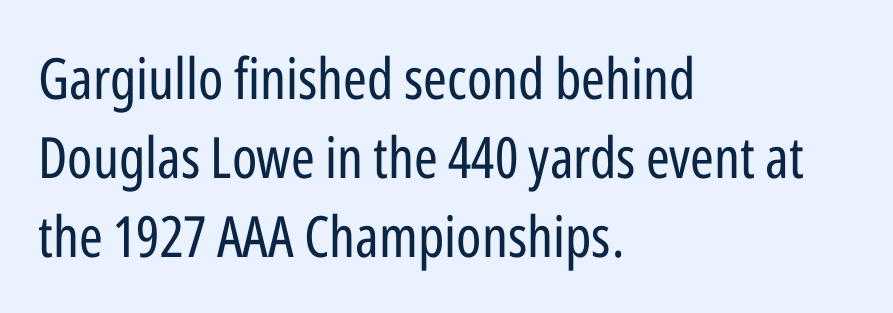
Words appear dense and cohesive because spacing is normal. Horizontally, the lines are justified to the leading edge only. Do the characters align in a grid? No, the font is proportional. The glyphs in this specimen are sans serif. If you measured baseline to baseline, you'd find a middling distance. Descender tails drop into unmarked territory.
